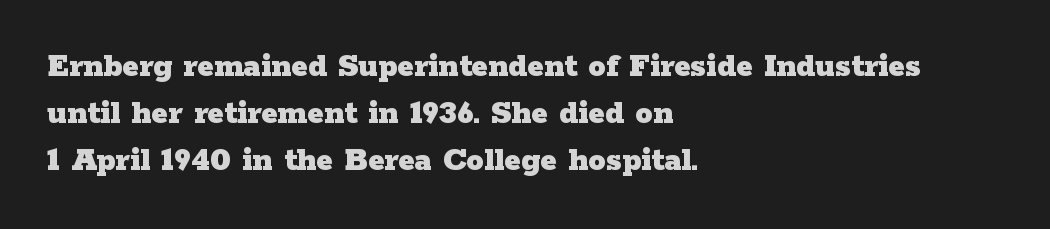
Q: Is the text bold? A: Yes.
Q: Is the text italic (slanted)? A: No, it is upright.
Q: Is the typeface a serif or a sans-serif typeface? A: Serif.
Q: Is the text underlined? A: No.
Q: How is the paragraph aligned? A: Left-aligned.
Q: Is the spacing between letters normal or unusually wide? A: Normal.
Q: Is the spacing between lines tight, normal or loose? A: Normal.
Q: Width (condensed, normal, or wide)? A: Wide.
Q: Stroke contrast? A: Low.
Q: x-height? A: Medium.
Q: Monospaced? A: No.
